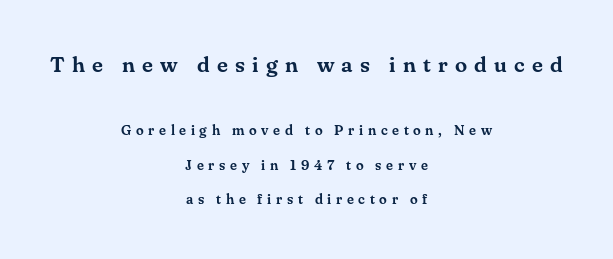
One-word summary of the alignment: center. Look at the glyph heights: the upper group is clearly the bigger setting. The lines are spread far apart with generous leading. Does extra space separate the letters? Yes, quite a lot of it. Vertical strokes here are truly vertical.
